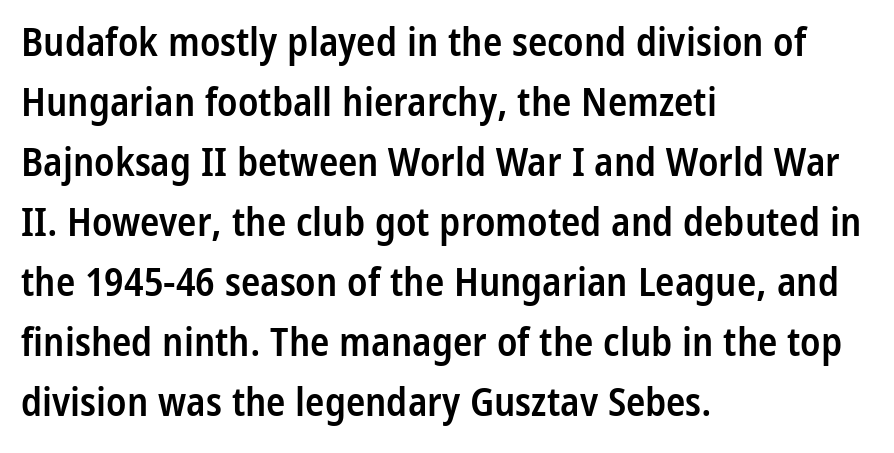
Compared with typical paragraphs, the rows here are spaced about the same. A student would call this left alignment; a typographer would say flush left, rag right. To sum up the face: it is a sans, with no serifs. You could not count columns in this text — the font is proportionally spaced. Firm but not heavy-handed strokes: this text is semibold.
